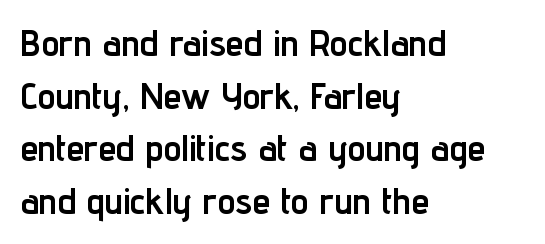
How are the letters spaced? Ordinarily, with no added tracking. Pretty heavy lettering here — definitely bold. The rows are spaced the way most documents space them. Varying glyph widths throughout — classic text-font behaviour. Lines of text with bare space underneath.
